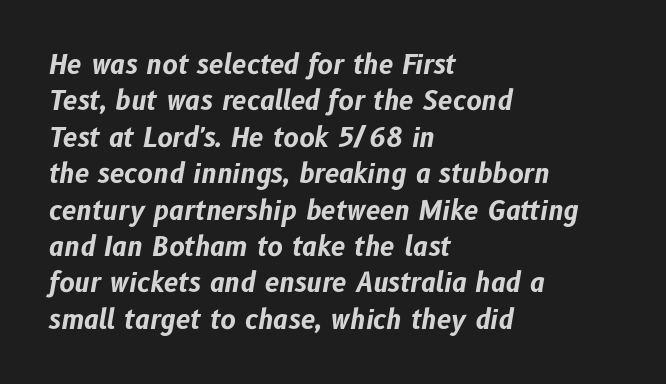
Does the copy run flush right? No — it runs flush left. Slanted lettering throughout. Descenders are the only things crossing below the line. Compared with an ordinary text face, these strokes are far heavier — a full bold.
